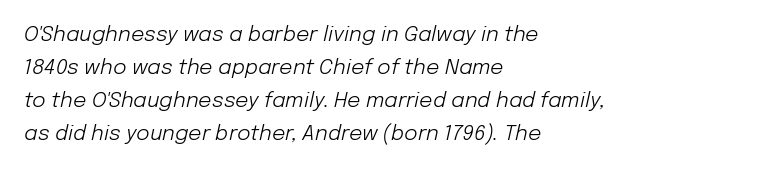
The image shows 21 px text type, italic (leaning right); set left-aligned, normal line spacing (1.57x), normal letter spacing, not underlined.
